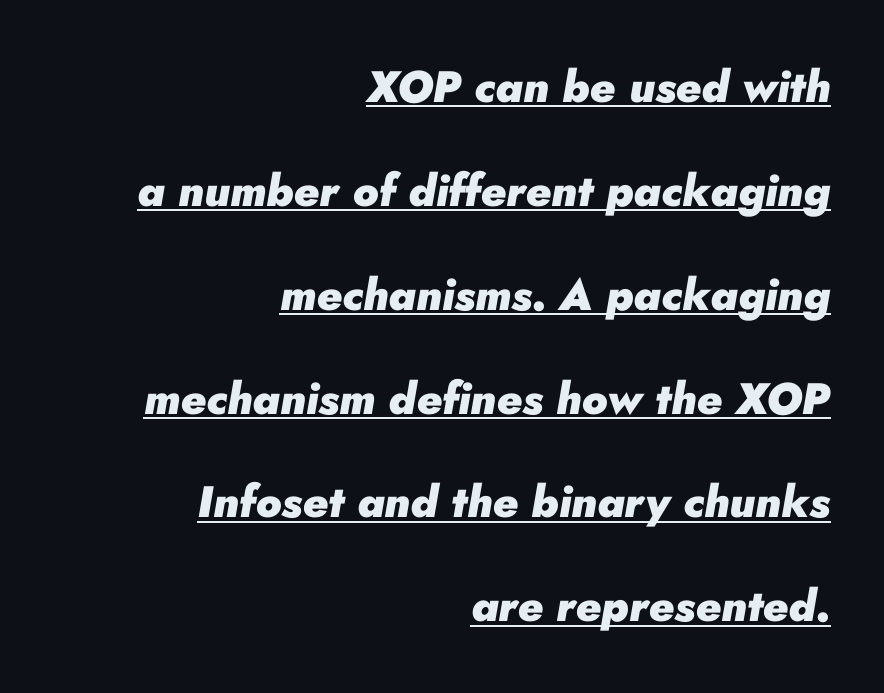
A flush-right, rag-left setting is used for this passage. A typesetter would call this proportional, since set widths differ per character. The horizontal fit of the characters is conventional and even. Weight check: bold — yes, fully. The line-height multiplier appears high, well above default.
